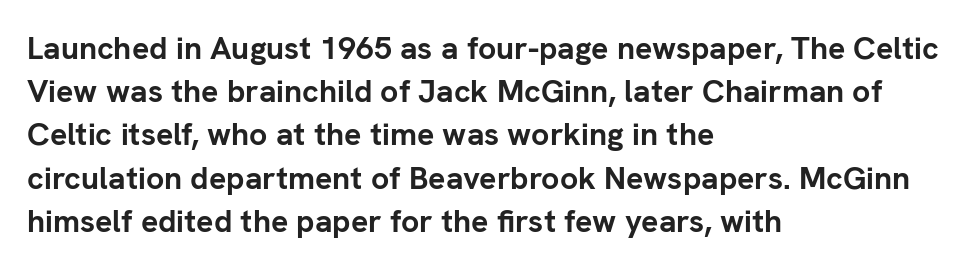
Q: Is the text bold? A: Yes.
Q: Is the text italic (slanted)? A: No, it is upright.
Q: Is the typeface a serif or a sans-serif typeface? A: Sans-serif.
Q: Is the text underlined? A: No.
Q: How is the paragraph aligned? A: Left-aligned.
Q: Is the spacing between letters normal or unusually wide? A: Normal.
Q: Is the spacing between lines tight, normal or loose? A: Normal.
Q: Width (condensed, normal, or wide)? A: Normal.
Q: Stroke contrast? A: Low.
Q: x-height? A: Medium.
Q: Monospaced? A: No.
